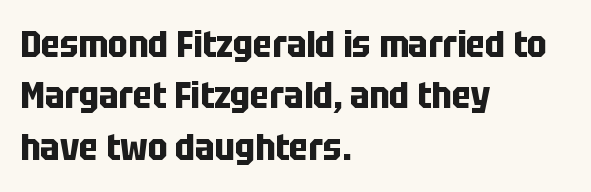
Q: Is the text bold? A: Yes.
Q: Is the text italic (slanted)? A: No, it is upright.
Q: Is the typeface a serif or a sans-serif typeface? A: Sans-serif.
Q: Is the text underlined? A: No.
Q: How is the paragraph aligned? A: Left-aligned.
Q: Is the spacing between letters normal or unusually wide? A: Normal.
Q: Is the spacing between lines tight, normal or loose? A: Normal.
Q: Width (condensed, normal, or wide)? A: Condensed.
Q: Stroke contrast? A: Low.
Q: x-height? A: Large.
Q: Monospaced? A: No.
